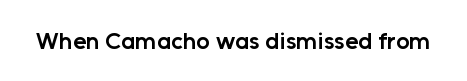
Quick note: underline off. Rendered with straight, roman letterforms. Each word holds together tightly as a unit, with standard inter-letter gaps. Slightly chunky letters — semibold, I'd say, not full bold.
